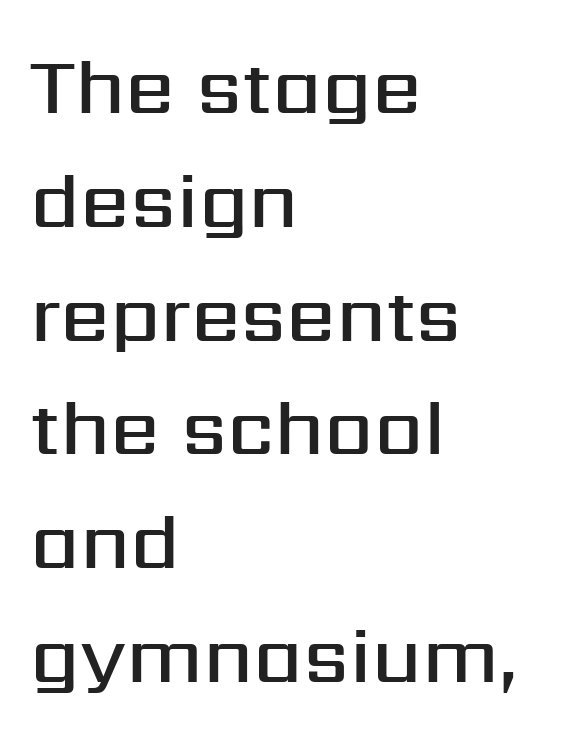
Q: Is the text bold? A: Semi-bold.
Q: Is the text italic (slanted)? A: No, it is upright.
Q: Is the typeface a serif or a sans-serif typeface? A: Sans-serif.
Q: Is the text underlined? A: No.
Q: How is the paragraph aligned? A: Left-aligned.
Q: Is the spacing between letters normal or unusually wide? A: Normal.
Q: Is the spacing between lines tight, normal or loose? A: Normal.
Q: Width (condensed, normal, or wide)? A: Normal.
Q: Stroke contrast? A: Medium.
Q: x-height? A: Medium.
Q: Monospaced? A: No.
